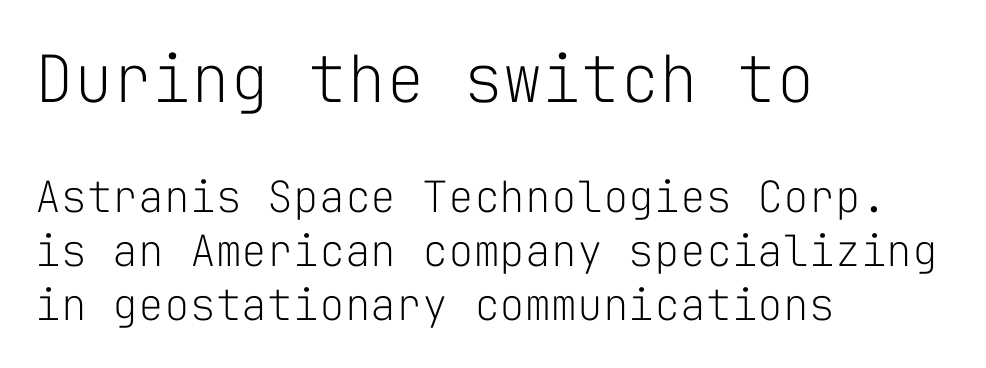
{"serif": "no", "italic": "no", "bold": "no", "weight": "light", "width": "normal", "stroke_contrast": "low", "x_height": "medium", "monospaced": "yes", "underline": "no", "align": "left", "line_spacing": "normal", "line_spacing_ratio": 1.25, "letter_spacing": "normal", "letter_spacing_em": 0.0, "larger_block": "first", "size_ratio": 1.51, "glyph_px": 65}
